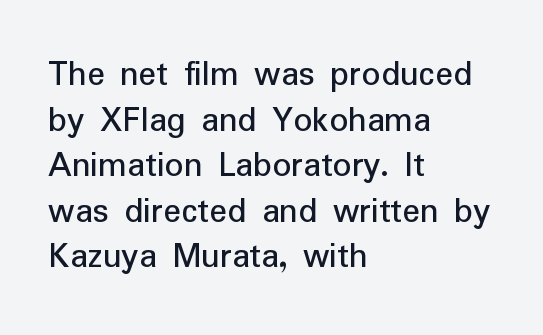
The image shows 37 px sans-serif type, upright; set left-aligned, line spacing 1.23x, normal letter spacing, not underlined; low stroke contrast and a medium x-height.
